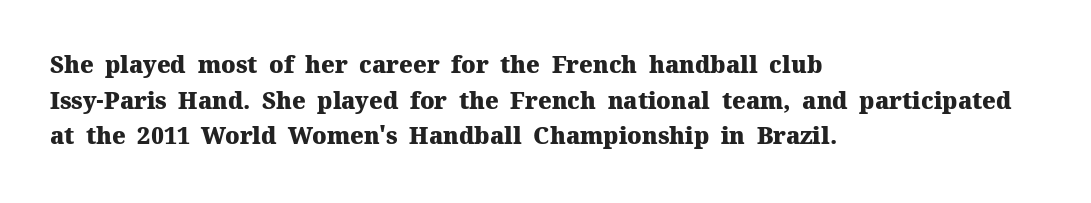
Is the block centered? No — it sits flush against the left margin. A full-strength bold gives these letters their thick strokes. The zone under the glyphs is completely vacant. This sample uses an upright cut, with every glyph sitting square on the baseline. The passage shown has conventional tracking throughout. The line-height multiplier appears to be the usual default.
